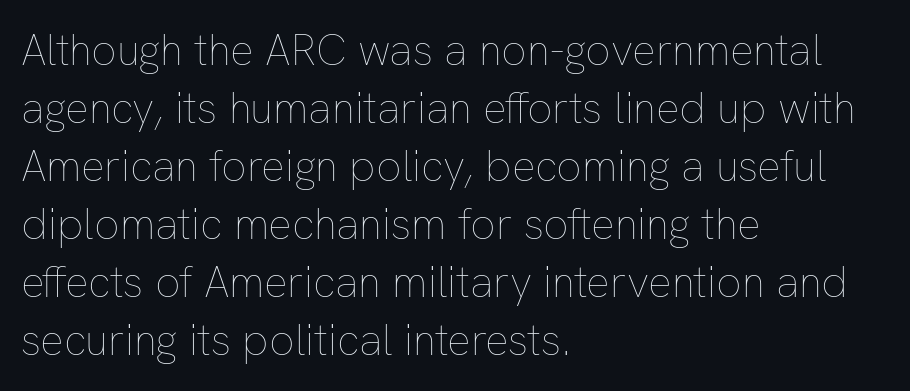
The image shows 44 px thin type, upright; set left-aligned, normal line spacing (1.32x), normal letter spacing, not underlined; low stroke contrast and a medium x-height.
